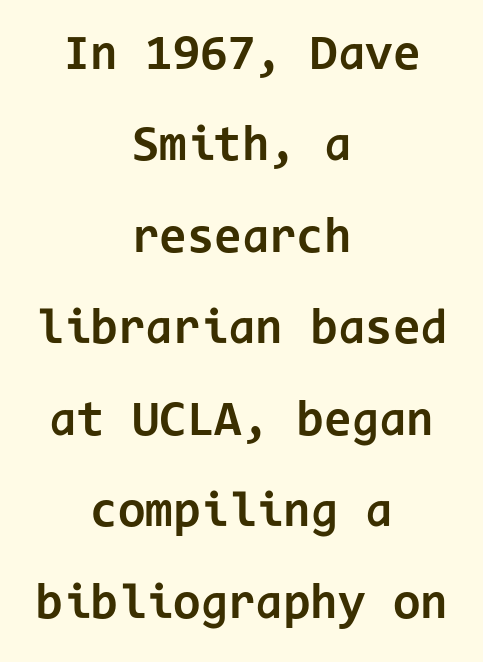
Q: Is the text bold? A: Yes.
Q: Is the text italic (slanted)? A: No, it is upright.
Q: Is the typeface a serif or a sans-serif typeface? A: Sans-serif.
Q: Is the text underlined? A: No.
Q: How is the paragraph aligned? A: Centered.
Q: Is the spacing between letters normal or unusually wide? A: Normal.
Q: Width (condensed, normal, or wide)? A: Normal.
Q: Stroke contrast? A: Low.
Q: x-height? A: Medium.
Q: Monospaced? A: Yes.
